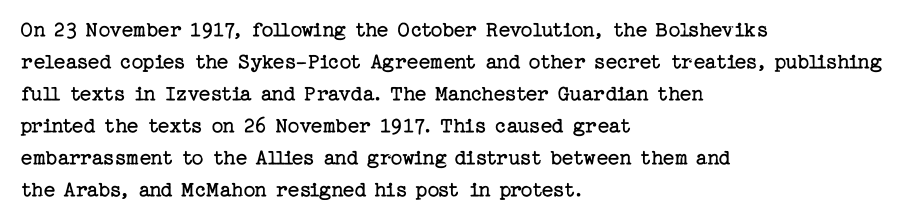
Caption: standard tracking, unaltered. Does the leading feel generous? No, just average. The lines are quadded left. Check the space under the baseline: it is left empty.
